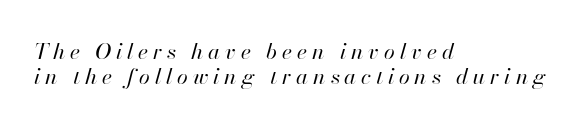
Weight class: somewhere from thin through regular. Substantial extra tracking has been applied to these lines. This rendering features lettering with no underline. Left-aligned paragraph, ragged on the right.
